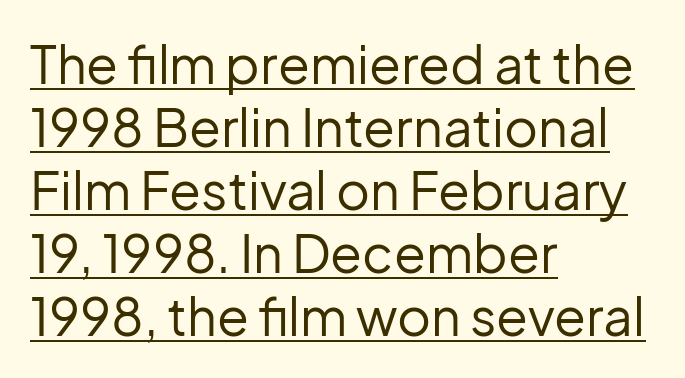
{"serif": "no", "italic": "no", "bold": "no", "weight": "regular", "width": "normal", "stroke_contrast": "low", "x_height": "medium", "monospaced": "no", "underline": "yes", "align": "left", "line_spacing_ratio": 1.21, "letter_spacing": "normal", "letter_spacing_em": 0.0, "glyph_px": 52}
